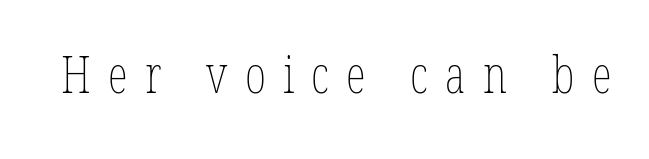
In terms of letterspacing, this is a distinctly airy, spread setting. Unbolded letterforms with no extra heft. Underline: absent. This is the regular roman posture of the typeface. The face used here is proportionally spaced, like ordinary book or web type.
